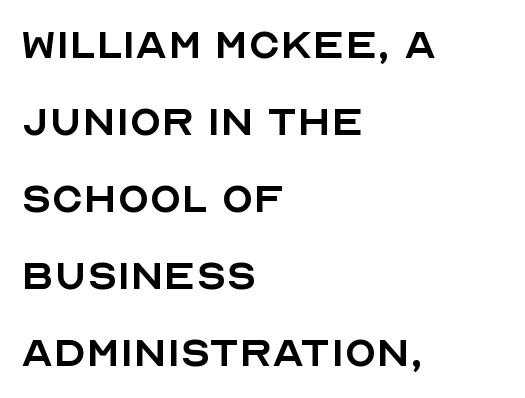
The type is set solid horizontally, with unmodified tracking. Stroke mass is kept to a normal reading level or below. All the whitespace from short lines collects on the right. The gap between lines stays unmarked. In terms of leading, this rendering sits right in the middle. The letters advance in unequal steps, a hallmark of proportional type.
